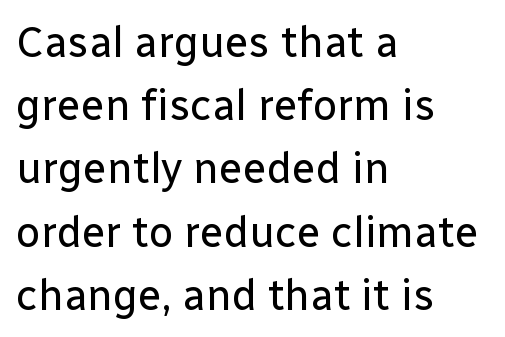
{"serif": "no", "italic": "no", "bold": "no", "weight": "regular", "width": "normal", "stroke_contrast": "low", "x_height": "medium", "monospaced": "no", "underline": "no", "align": "left", "line_spacing": "normal", "line_spacing_ratio": 1.47, "letter_spacing": "normal", "letter_spacing_em": 0.0, "glyph_px": 43}
